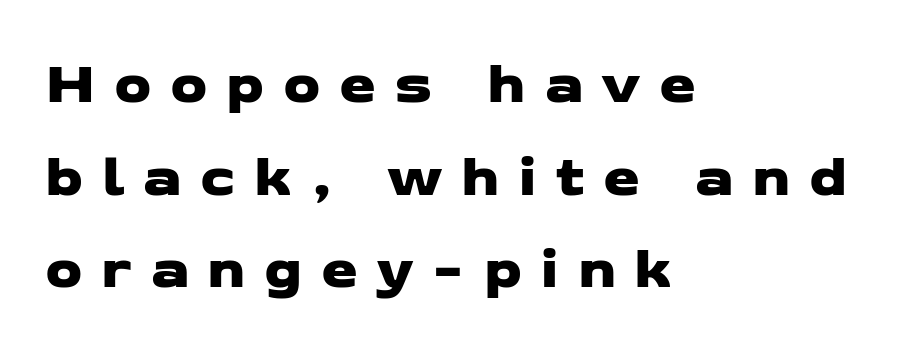
Q: Is the typeface a serif or a sans-serif typeface? A: Sans-serif.
Q: Is the text underlined? A: No.
Q: How is the paragraph aligned? A: Left-aligned.
Q: Is the spacing between letters normal or unusually wide? A: Unusually wide.
Q: Is the spacing between lines tight, normal or loose? A: Normal.
Q: Width (condensed, normal, or wide)? A: Wide.
Q: Stroke contrast? A: Low.
Q: x-height? A: Medium.
Q: Monospaced? A: No.
